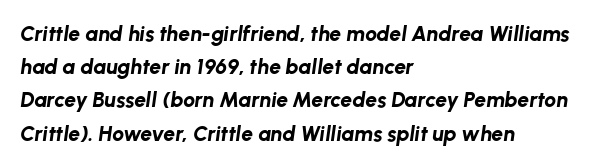
Q: Is the text bold? A: Yes.
Q: Is the text italic (slanted)? A: Yes, it leans right by about 8 degrees.
Q: Is the text underlined? A: No.
Q: How is the paragraph aligned? A: Left-aligned.
Q: Is the spacing between letters normal or unusually wide? A: Normal.
Q: Is the spacing between lines tight, normal or loose? A: Normal.
